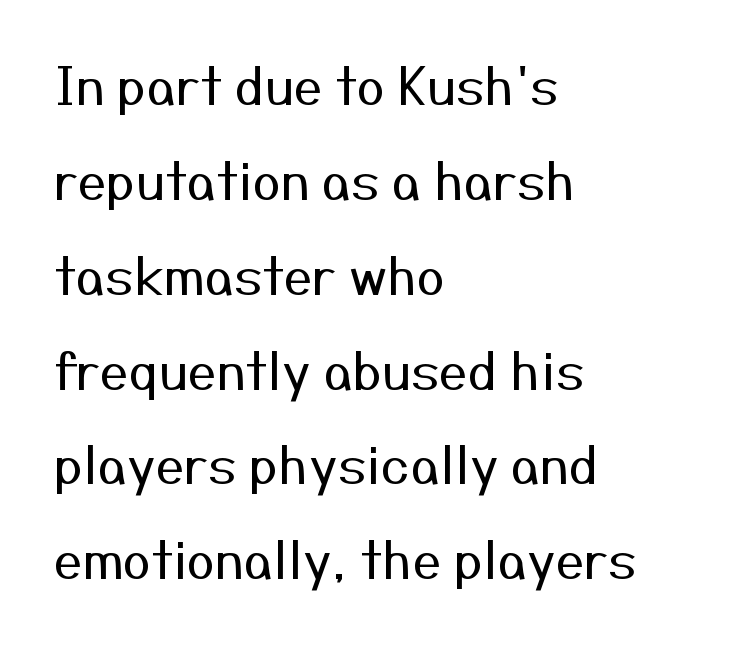
The image shows 51 px regular-weight sans-serif type, upright; set left-aligned, line spacing 1.86x, normal letter spacing, not underlined; medium stroke contrast and a medium x-height.
